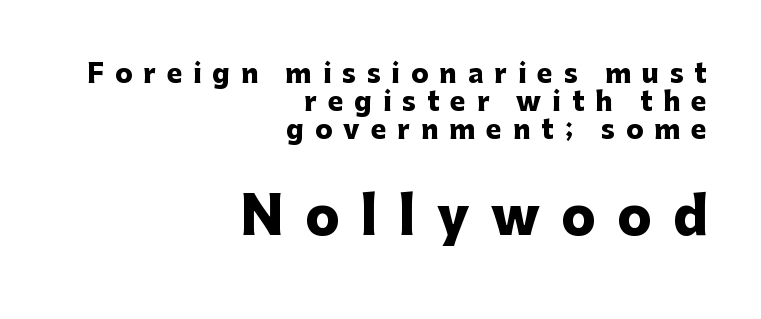
Q: Is the text bold? A: Yes.
Q: Is the text italic (slanted)? A: No, it is upright.
Q: Is the typeface a serif or a sans-serif typeface? A: Sans-serif.
Q: Is the text underlined? A: No.
Q: How is the paragraph aligned? A: Right-aligned.
Q: Is the spacing between letters normal or unusually wide? A: Unusually wide.
Q: Is the spacing between lines tight, normal or loose? A: Tight.
Q: Which block of text is set in a larger size, the first (top) or the second (bottom)? A: The second (bottom) one.
Q: Width (condensed, normal, or wide)? A: Normal.
Q: Stroke contrast? A: Low.
Q: x-height? A: Medium.
Q: Monospaced? A: No.
